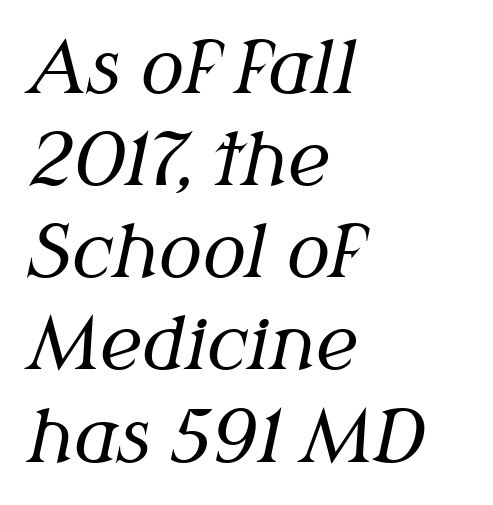
Q: Is the text bold? A: No.
Q: Is the text italic (slanted)? A: Yes, it leans right by about 12 degrees.
Q: Is the typeface a serif or a sans-serif typeface? A: Serif.
Q: Is the text underlined? A: No.
Q: How is the paragraph aligned? A: Left-aligned.
Q: Is the spacing between letters normal or unusually wide? A: Normal.
Q: Is the spacing between lines tight, normal or loose? A: Normal.
Q: Width (condensed, normal, or wide)? A: Normal.
Q: Stroke contrast? A: Medium.
Q: x-height? A: Medium.
Q: Monospaced? A: No.
